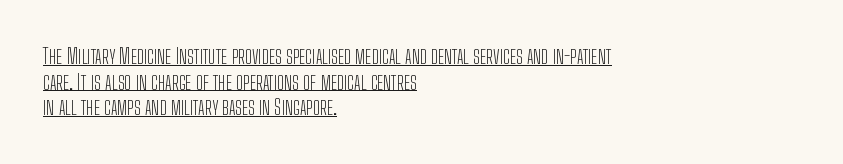
Weight: regular or lighter. The gaps between neighbouring characters are ordinary and unremarkable. Leftover space on each line is placed entirely after the last word. The specimen includes a rule beneath the text block's lines.
